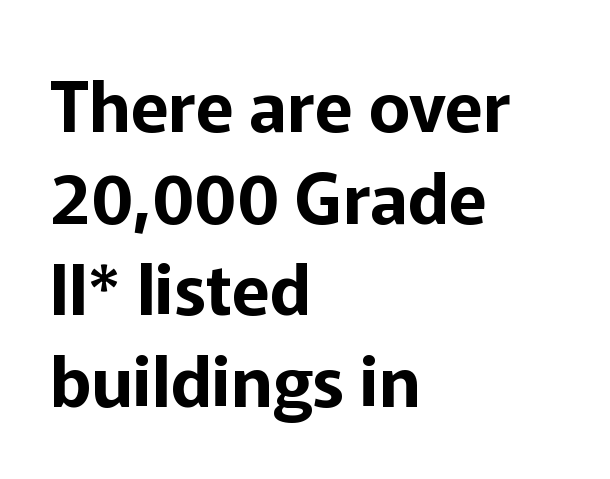
{"serif": "no", "italic": "no", "width": "normal", "stroke_contrast": "low", "x_height": "medium", "monospaced": "no", "underline": "no", "align": "left", "line_spacing": "normal", "line_spacing_ratio": 1.31, "letter_spacing": "normal", "letter_spacing_em": 0.0, "glyph_px": 70}
